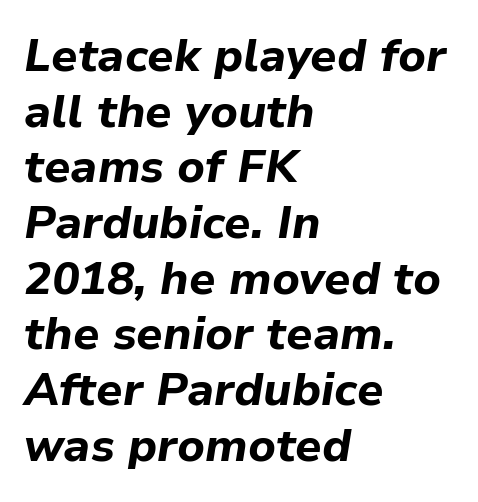
Q: Is the text bold? A: Yes.
Q: Is the text italic (slanted)? A: Yes, it leans right by about 9 degrees.
Q: Is the text underlined? A: No.
Q: How is the paragraph aligned? A: Left-aligned.
Q: Is the spacing between letters normal or unusually wide? A: Normal.
Q: Width (condensed, normal, or wide)? A: Normal.
Q: Stroke contrast? A: Low.
Q: x-height? A: Medium.
Q: Monospaced? A: No.
